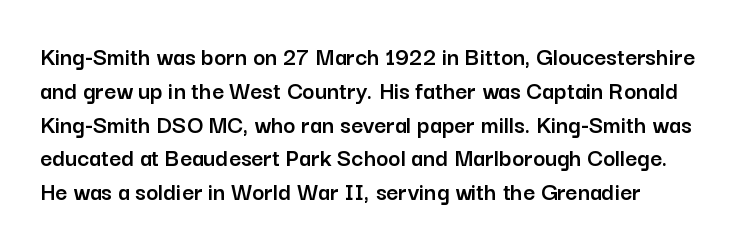
The image shows 26 px text type, upright; set normal line spacing (1.3x), normal letter spacing, not underlined.
